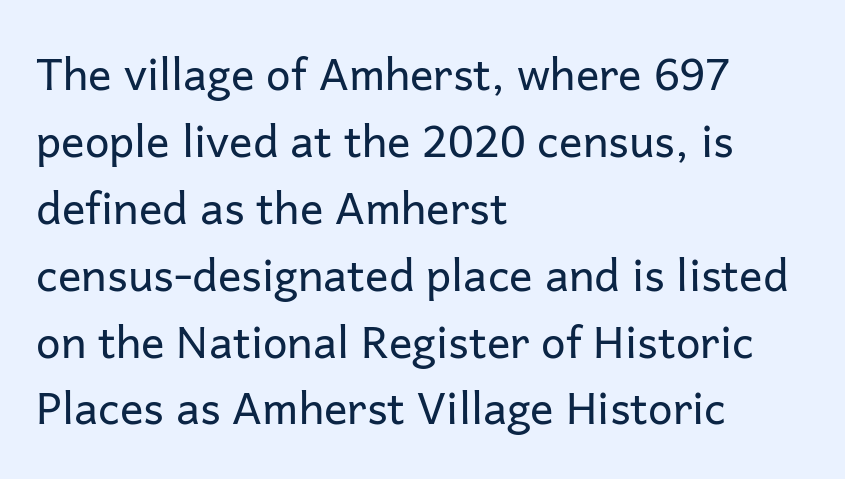
The image shows 44 px regular-weight sans-serif type, upright; set left-aligned, normal line spacing (1.52x), normal letter spacing, not underlined; low stroke contrast and a medium x-height.
